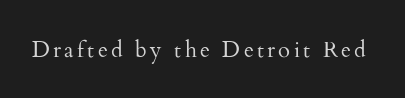
The image shows 22 px text type, upright; set not underlined.
